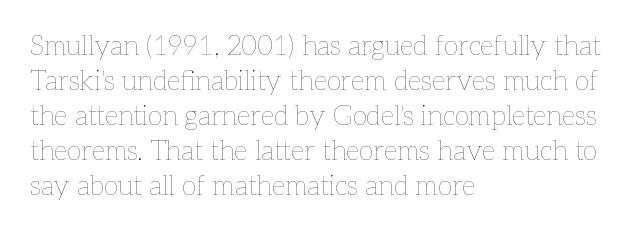
Q: Is the text bold? A: No.
Q: Is the text italic (slanted)? A: No, it is upright.
Q: Is the text underlined? A: No.
Q: How is the paragraph aligned? A: Left-aligned.
Q: Is the spacing between letters normal or unusually wide? A: Normal.
Q: Is the spacing between lines tight, normal or loose? A: Normal.
